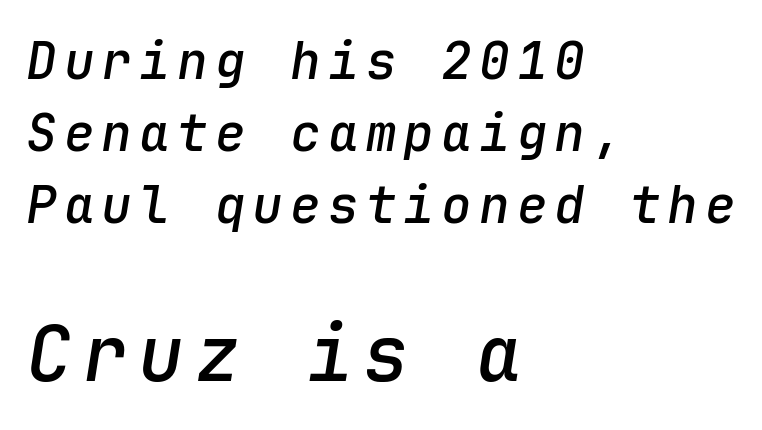
The image shows 76 px semibold type, italic (leaning right), monospaced; set left-aligned, normal line spacing (1.41x), not underlined; the second (bottom) block is 1.49x larger; low stroke contrast and a medium x-height.
